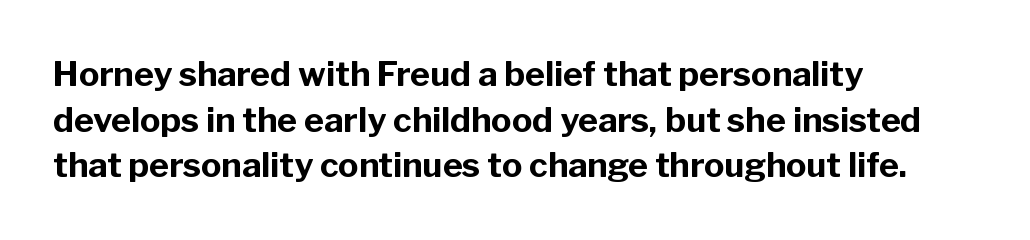
Every character sits straight up, as roman type does. The rendering uses natural spacing where letterforms have individual widths. What kind of face is this? One without serifs — a sans. How are the letters spaced? Ordinarily, with no added tracking. Whoever set this chose a conventional vertical rhythm.
